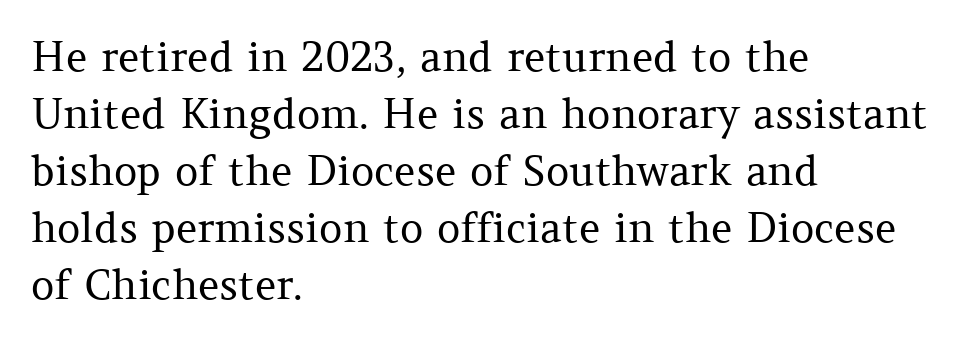
Anything drawn beneath the words? Only blank space. The horizontal fit of the characters is conventional and even. A serif font was chosen for this passage. Leftover space on each line is placed entirely after the last word. The strokes carry an ordinary text weight at most.
